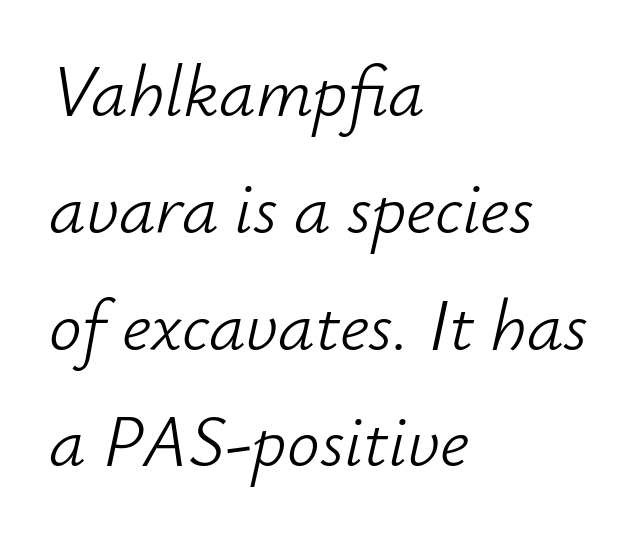
Glyph-to-glyph distance matches everyday printed text. This is not heavy type; no bold has been used. Would a proofreader flag this as italicized? Yes. Is this a fixed-width face? No — the glyphs have proportional, varying widths. Does the copy run flush right? No — it runs flush left. Regular leading.
